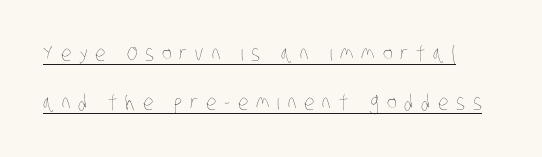
{"bold": "no", "underline": "yes", "line_spacing": "loose", "line_spacing_ratio": 2.32, "letter_spacing": "wide", "letter_spacing_em": 0.37, "glyph_px": 21}
